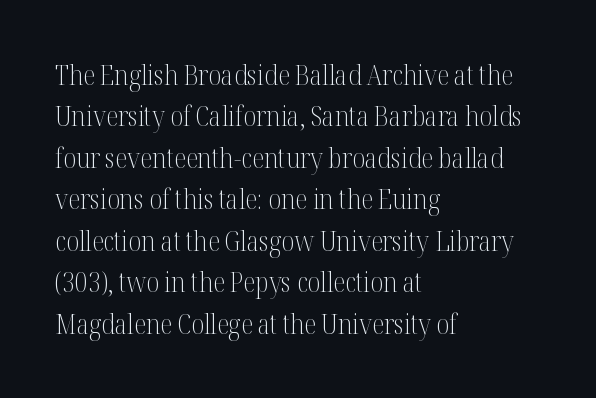
Q: Is the text bold? A: No.
Q: Is the text italic (slanted)? A: No, it is upright.
Q: Is the typeface a serif or a sans-serif typeface? A: Serif.
Q: Is the text underlined? A: No.
Q: How is the paragraph aligned? A: Left-aligned.
Q: Is the spacing between letters normal or unusually wide? A: Normal.
Q: Is the spacing between lines tight, normal or loose? A: Normal.
Q: Width (condensed, normal, or wide)? A: Condensed.
Q: Stroke contrast? A: Medium.
Q: x-height? A: Medium.
Q: Monospaced? A: No.
